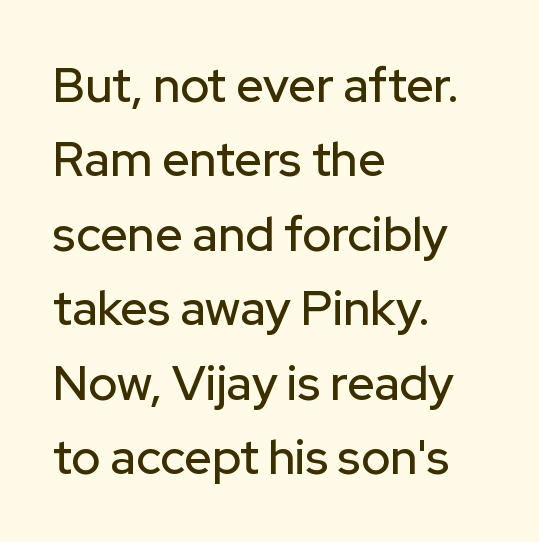
{"serif": "no", "italic": "no", "width": "normal", "stroke_contrast": "low", "x_height": "medium", "monospaced": "no", "underline": "no", "align": "left", "line_spacing": "normal", "line_spacing_ratio": 1.55, "letter_spacing": "normal", "letter_spacing_em": 0.0, "glyph_px": 48}
